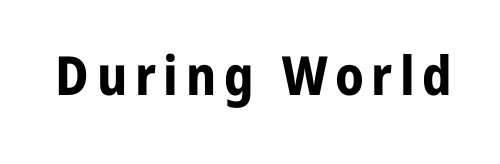
Q: Is the text bold? A: Yes.
Q: Is the text italic (slanted)? A: No, it is upright.
Q: Is the typeface a serif or a sans-serif typeface? A: Sans-serif.
Q: Is the text underlined? A: No.
Q: Width (condensed, normal, or wide)? A: Normal.
Q: Stroke contrast? A: Low.
Q: x-height? A: Medium.
Q: Monospaced? A: No.
